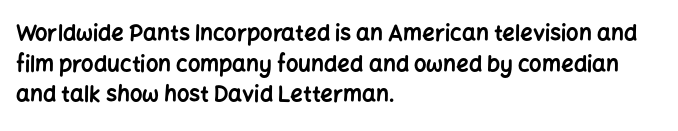
The image shows 22 px bold type, upright; set left-aligned, normal line spacing (1.39x), normal letter spacing, not underlined.
